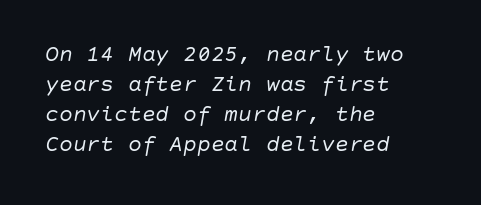
The image shows 23 px text type, italic (leaning right); set left-aligned, normal line spacing (1.31x), normal letter spacing, not underlined.
